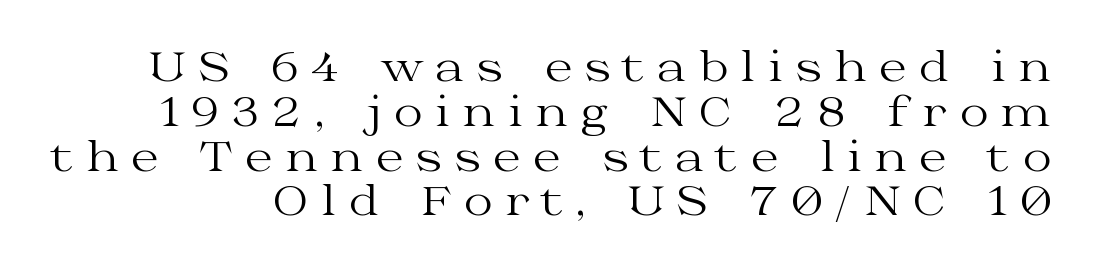
Note the varied advance widths — an 'i' is clearly narrower than an 'm'. Does extra space separate the letters? Yes, quite a lot of it. Is the stroke heavy? The answer is a plain regular-or-lighter. Serifs: yes, visible at the terminals of the letterforms. A typesetter would mark this as roman, not italic. Leading is clearly below the norm, producing a dense column.
